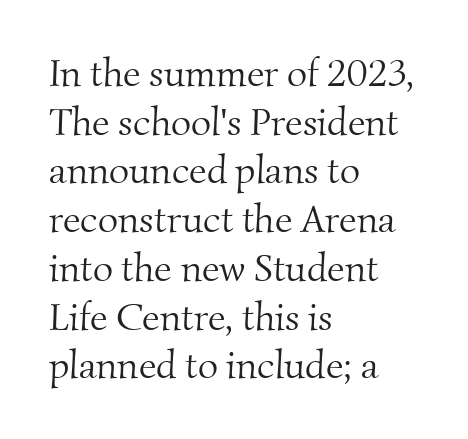
The image shows 39 px light serif type; set left-aligned, normal line spacing (1.25x), normal letter spacing, not underlined; medium stroke contrast and a small x-height.
